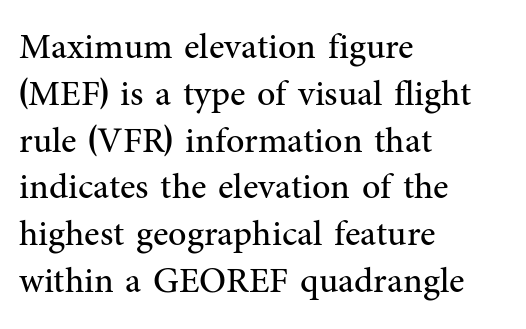
{"serif": "yes", "italic": "no", "bold": "no", "weight": "regular", "width": "normal", "stroke_contrast": "medium", "x_height": "medium", "monospaced": "no", "underline": "no", "align": "left", "line_spacing": "normal", "line_spacing_ratio": 1.3, "letter_spacing": "normal", "letter_spacing_em": 0.0, "glyph_px": 36}
